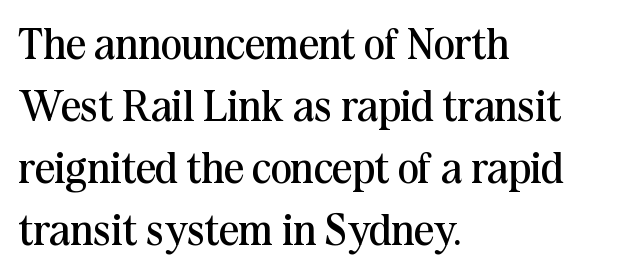
The image shows 44 px regular-weight serif type, upright; set left-aligned, normal line spacing (1.41x), normal letter spacing, not underlined; medium stroke contrast and a medium x-height.
